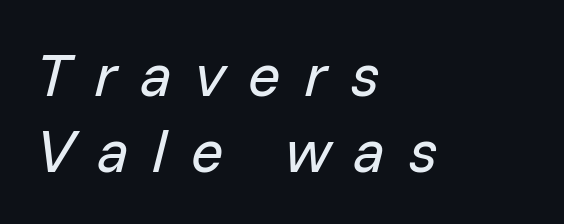
The image shows 60 px regular-weight type, italic (leaning right); set left-aligned, normal line spacing (1.27x), unusually wide letter spacing (+0.39 em), not underlined; low stroke contrast and a medium x-height.
